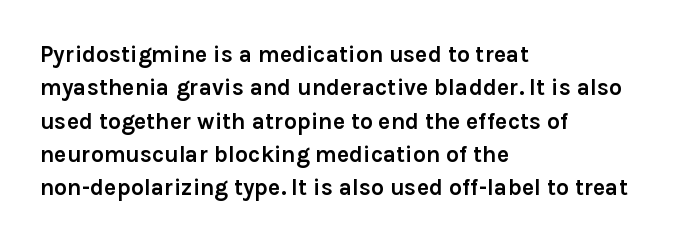
{"italic": "no", "bold": "yes", "underline": "no", "align": "left", "line_spacing": "normal", "line_spacing_ratio": 1.45, "letter_spacing": "normal", "letter_spacing_em": 0.0, "glyph_px": 23}
